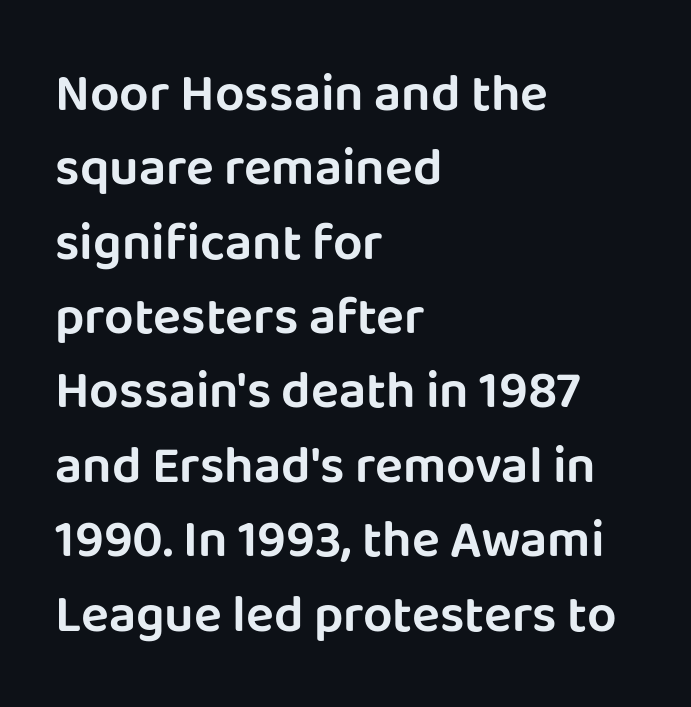
{"serif": "no", "italic": "no", "width": "normal", "stroke_contrast": "low", "x_height": "large", "monospaced": "no", "underline": "no", "align": "left", "line_spacing": "normal", "line_spacing_ratio": 1.43, "letter_spacing": "normal", "letter_spacing_em": 0.0, "glyph_px": 52}
